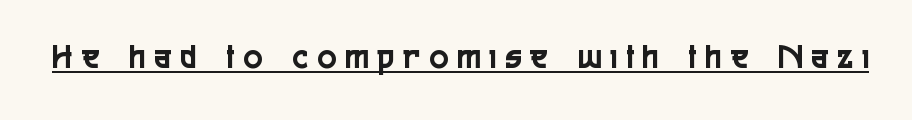
The image shows 35 px condensed sans-serif type, upright; set unusually wide letter spacing (+0.27 em), underlined; a medium x-height.
